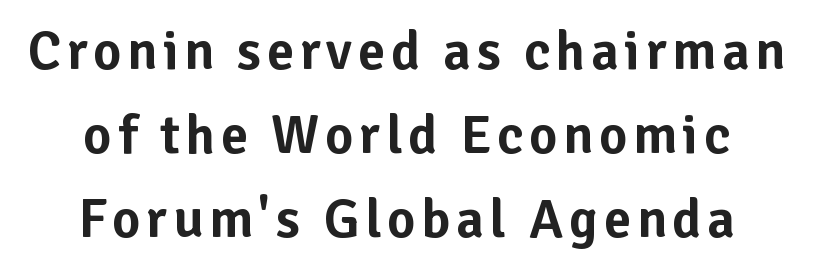
Q: Is the text italic (slanted)? A: No, it is upright.
Q: Is the typeface a serif or a sans-serif typeface? A: Sans-serif.
Q: Is the text underlined? A: No.
Q: How is the paragraph aligned? A: Centered.
Q: Is the spacing between lines tight, normal or loose? A: Normal.
Q: Width (condensed, normal, or wide)? A: Normal.
Q: Stroke contrast? A: Low.
Q: x-height? A: Medium.
Q: Monospaced? A: No.
